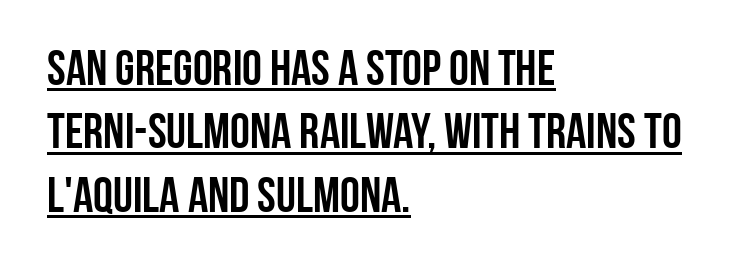
The image shows 50 px condensed sans-serif type, upright; set left-aligned, normal line spacing (1.27x), normal letter spacing, underlined; low stroke contrast and a large x-height.
